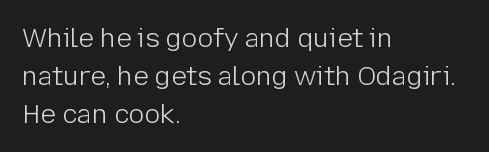
{"italic": "no", "bold": "no", "underline": "no", "align": "left", "line_spacing": "normal", "line_spacing_ratio": 1.46, "letter_spacing": "normal", "letter_spacing_em": 0.0, "glyph_px": 26}
